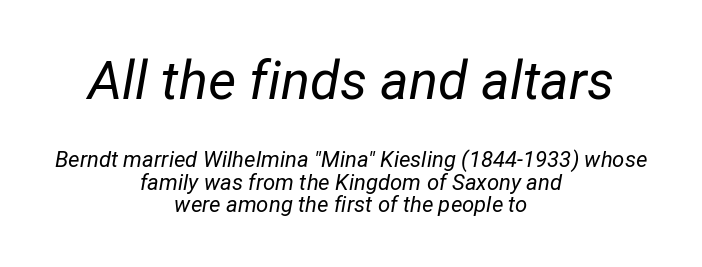
Typeset on center — no edge is straight. A typesetter would call this proportional, since set widths differ per character. No heavy texture on the line: the type isn't bold. A bare baseline throughout the passage.
